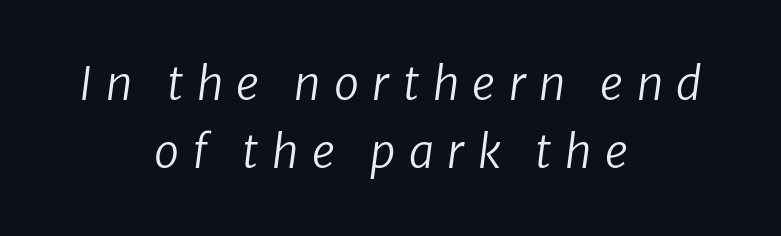
{"italic": "yes", "lean": "right", "slant_degrees": 8, "bold": "no", "weight": "regular", "width": "normal", "stroke_contrast": "low", "x_height": "medium", "monospaced": "no", "underline": "no", "align": "center", "line_spacing": "normal", "line_spacing_ratio": 1.51, "letter_spacing": "wide", "letter_spacing_em": 0.3, "glyph_px": 45}
